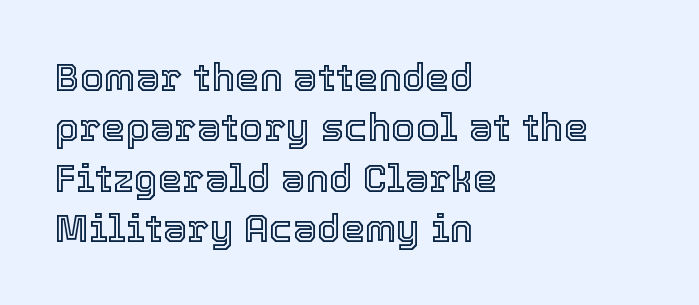
{"italic": "no", "width": "normal", "x_height": "medium", "monospaced": "no", "underline": "no", "align": "left", "line_spacing": "normal", "line_spacing_ratio": 1.29, "letter_spacing": "normal", "letter_spacing_em": 0.0, "glyph_px": 39}
